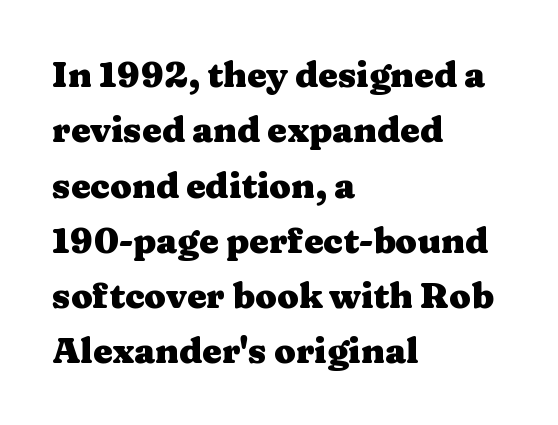
{"serif": "yes", "italic": "no", "bold": "yes", "weight": "heavy", "width": "wide", "stroke_contrast": "medium", "x_height": "medium", "monospaced": "no", "underline": "no", "align": "left", "line_spacing": "normal", "line_spacing_ratio": 1.58, "letter_spacing": "normal", "letter_spacing_em": 0.0, "glyph_px": 35}
